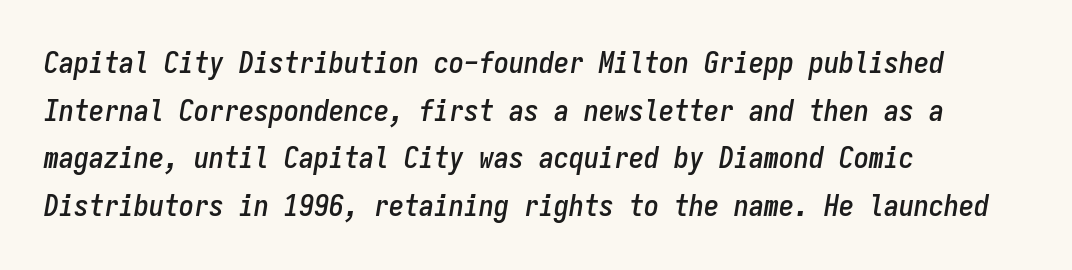
{"italic": "yes", "lean": "right", "slant_degrees": 9, "width": "condensed", "stroke_contrast": "low", "x_height": "medium", "monospaced": "yes", "underline": "no", "align": "left", "line_spacing": "normal", "line_spacing_ratio": 1.59, "letter_spacing": "normal", "letter_spacing_em": 0.0, "glyph_px": 30}
